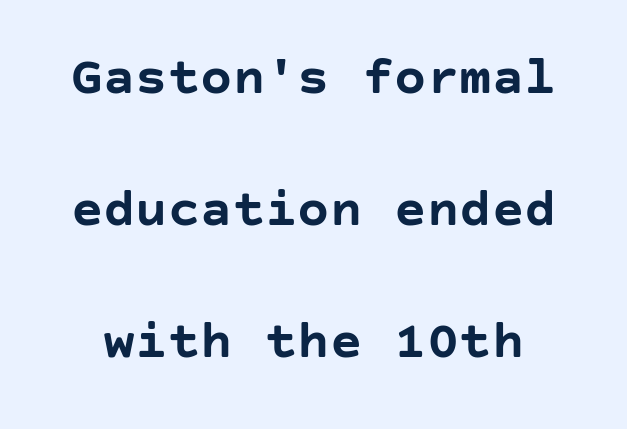
{"serif": "no", "italic": "no", "bold": "yes", "weight": "semibold", "width": "normal", "stroke_contrast": "low", "x_height": "large", "underline": "no", "line_spacing": "loose", "line_spacing_ratio": 2.44, "letter_spacing": "normal", "letter_spacing_em": 0.0, "glyph_px": 54}
